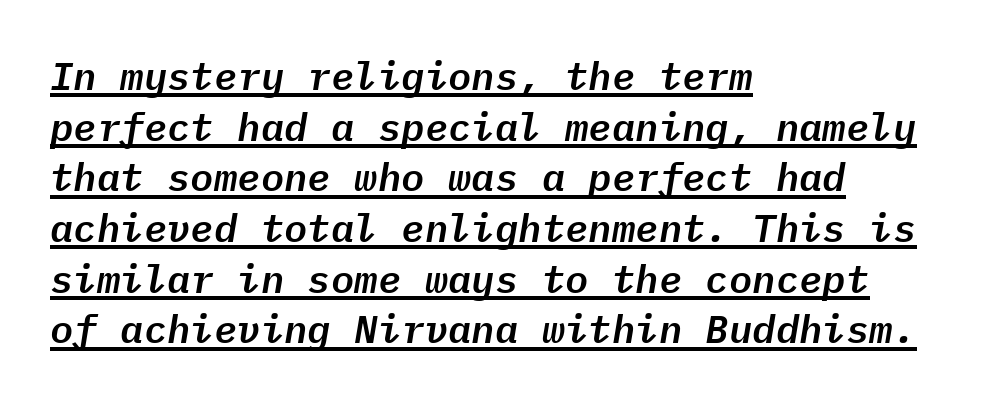
Q: Is the text italic (slanted)? A: Yes, it leans right by about 9 degrees.
Q: Is the text underlined? A: Yes.
Q: How is the paragraph aligned? A: Left-aligned.
Q: Is the spacing between letters normal or unusually wide? A: Normal.
Q: Is the spacing between lines tight, normal or loose? A: Normal.
Q: Width (condensed, normal, or wide)? A: Normal.
Q: Stroke contrast? A: Low.
Q: x-height? A: Medium.
Q: Monospaced? A: Yes.
